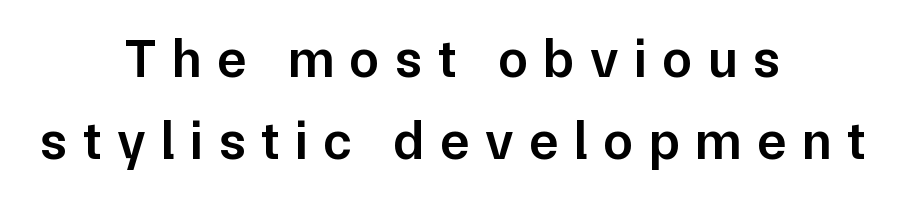
Q: Is the text bold? A: Semi-bold.
Q: Is the text italic (slanted)? A: No, it is upright.
Q: Is the typeface a serif or a sans-serif typeface? A: Sans-serif.
Q: Is the text underlined? A: No.
Q: How is the paragraph aligned? A: Centered.
Q: Is the spacing between letters normal or unusually wide? A: Unusually wide.
Q: Is the spacing between lines tight, normal or loose? A: Normal.
Q: Width (condensed, normal, or wide)? A: Normal.
Q: Stroke contrast? A: Low.
Q: x-height? A: Medium.
Q: Monospaced? A: No.
